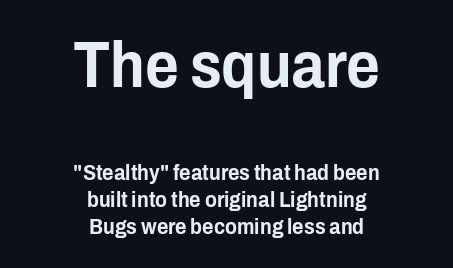
The initial chunk of copy outweighs the following chunk in type size. Unmarked baselines from the first word to the last. The specimen reads as upright at a glance. The glyphs in this specimen are sans serif. Standard letterfit; no display-style spreading of the glyphs. This sample is center-justified, so both line endings float freely.
